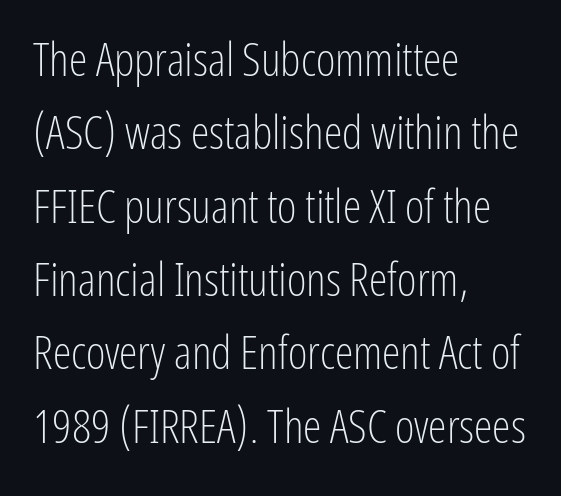
The image shows 47 px light, condensed sans-serif type, upright; set left-aligned, normal line spacing (1.56x), normal letter spacing, not underlined; low stroke contrast and a medium x-height.
